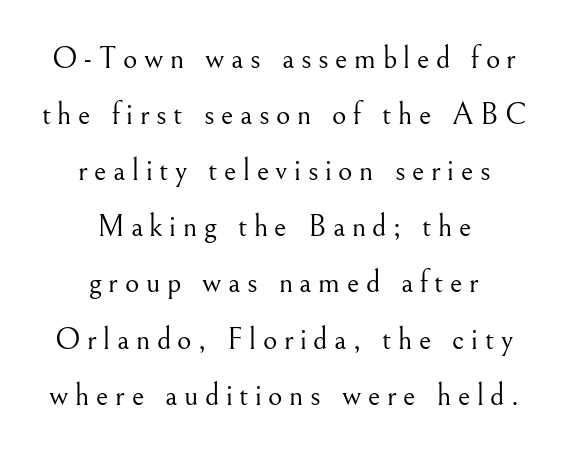
{"serif": "yes", "italic": "no", "bold": "no", "weight": "light", "width": "normal", "stroke_contrast": "medium", "x_height": "small", "monospaced": "no", "underline": "no", "align": "center", "line_spacing_ratio": 1.81, "letter_spacing": "wide", "letter_spacing_em": 0.21, "glyph_px": 31}
